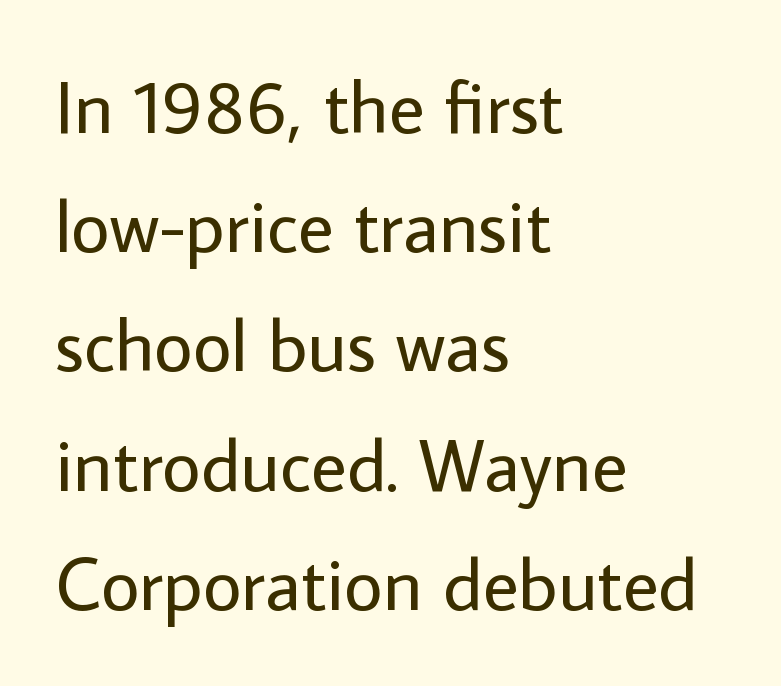
{"serif": "no", "italic": "no", "bold": "no", "weight": "regular", "width": "normal", "stroke_contrast": "low", "x_height": "medium", "monospaced": "no", "underline": "no", "align": "left", "line_spacing": "normal", "line_spacing_ratio": 1.59, "letter_spacing": "normal", "letter_spacing_em": 0.0, "glyph_px": 75}
